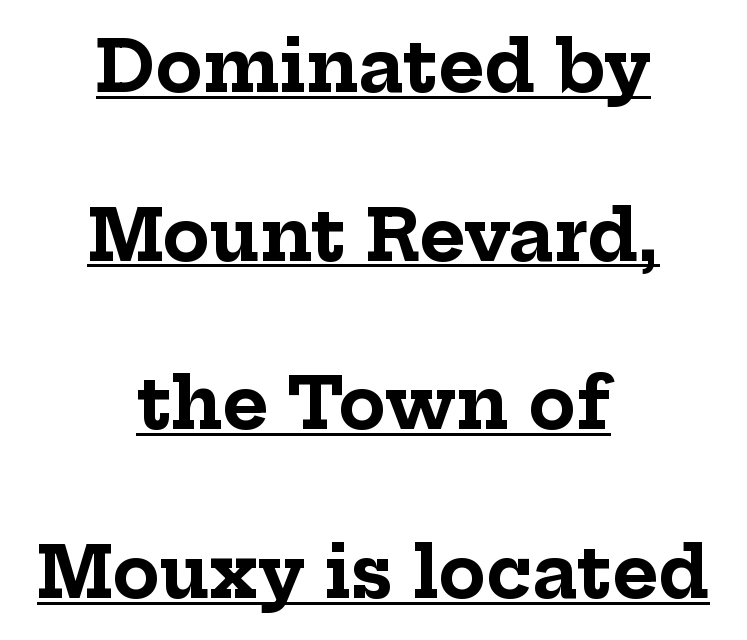
The passage shown is typed in a proportional face where columns would drift. In terms of weight, the rendering is a true, heavy bold. The tracking reads as untouched default to a designer's eye. The vertical gap from one line to the next is large. Ordinary non-slanted type is in use. I'd call this a serif setting — the letters wear small feet.
